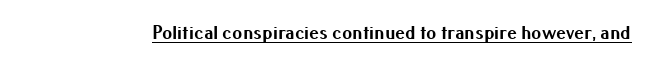
{"italic": "no", "bold": "yes", "underline": "yes", "letter_spacing": "normal", "letter_spacing_em": 0.0, "glyph_px": 20}
